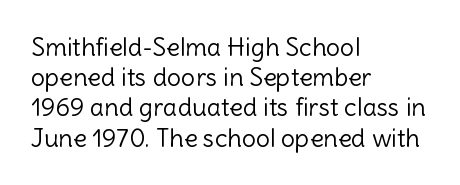
The image shows 25 px text type, upright; set left-aligned, line spacing 1.21x, normal letter spacing, not underlined.
